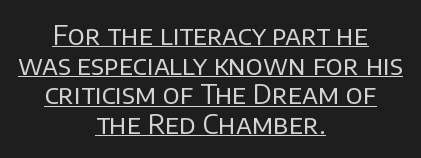
The image shows 27 px text type, upright; set centered, tight line spacing (1.1x), normal letter spacing, underlined.
